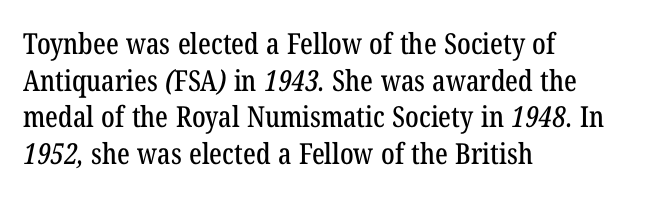
Standard letterfit; no display-style spreading of the glyphs. Decoration check: the copy has no underline. Summary of vertical rhythm: regular, with standard interline spacing. The glyphs in this specimen are seriffed. The passage shown is typed in a proportional face where columns would drift.
